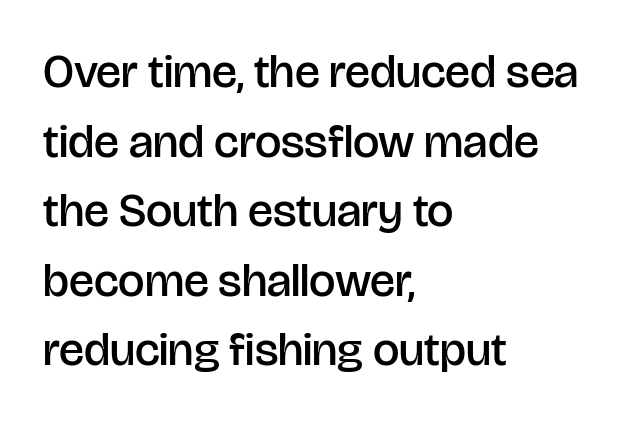
{"serif": "no", "italic": "no", "bold": "semi", "weight": "semibold", "width": "normal", "stroke_contrast": "low", "x_height": "large", "monospaced": "no", "underline": "no", "align": "left", "line_spacing": "normal", "line_spacing_ratio": 1.48, "letter_spacing": "normal", "letter_spacing_em": 0.0, "glyph_px": 47}
